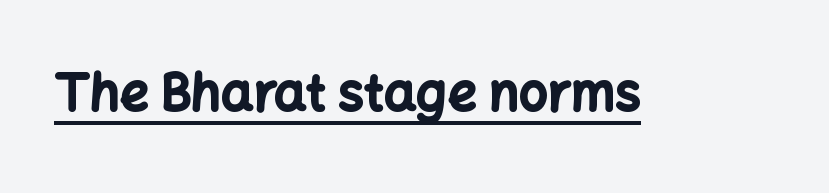
The image shows 51 px bold sans-serif type, upright; set normal letter spacing, underlined; low stroke contrast and a medium x-height.
